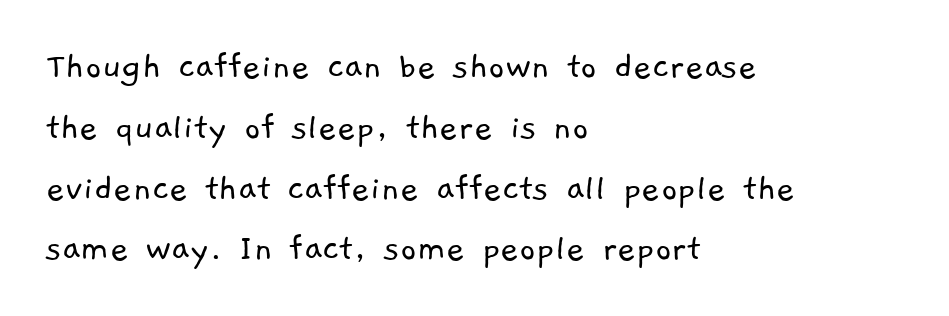
Q: Is the text bold? A: No.
Q: Is the typeface a serif or a sans-serif typeface? A: Sans-serif.
Q: Is the text underlined? A: No.
Q: How is the paragraph aligned? A: Left-aligned.
Q: Is the spacing between letters normal or unusually wide? A: Normal.
Q: Is the spacing between lines tight, normal or loose? A: Normal.
Q: Width (condensed, normal, or wide)? A: Normal.
Q: Stroke contrast? A: Low.
Q: x-height? A: Medium.
Q: Monospaced? A: No.
